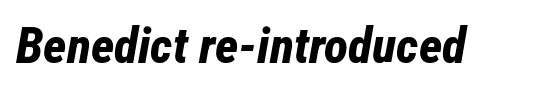
{"italic": "yes", "lean": "right", "slant_degrees": 12, "bold": "yes", "weight": "bold", "width": "condensed", "stroke_contrast": "low", "x_height": "medium", "monospaced": "no", "underline": "no", "letter_spacing": "normal", "letter_spacing_em": 0.0, "glyph_px": 50}
